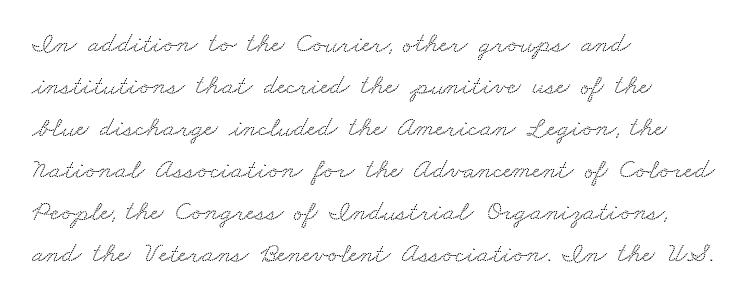
Q: Is the typeface a serif or a sans-serif typeface? A: Serif.
Q: Is the text underlined? A: No.
Q: How is the paragraph aligned? A: Left-aligned.
Q: Is the spacing between letters normal or unusually wide? A: Normal.
Q: Is the spacing between lines tight, normal or loose? A: Normal.
Q: Width (condensed, normal, or wide)? A: Wide.
Q: Stroke contrast? A: Low.
Q: x-height? A: Small.
Q: Monospaced? A: No.
